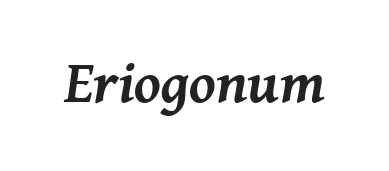
{"italic": "yes", "lean": "right", "slant_degrees": 11, "bold": "semi", "weight": "semibold", "width": "normal", "stroke_contrast": "medium", "x_height": "medium", "monospaced": "no", "underline": "no", "letter_spacing": "normal", "letter_spacing_em": 0.0, "glyph_px": 65}
